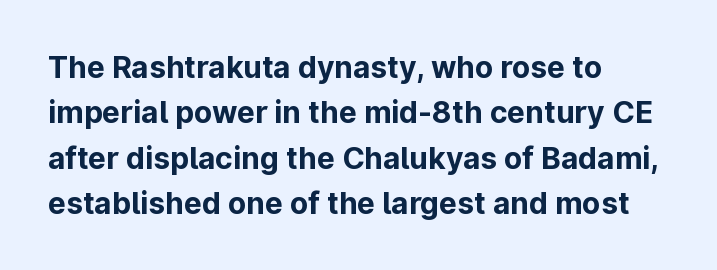
The image shows 30 px bold sans-serif type, upright; set left-aligned, normal line spacing (1.51x), normal letter spacing, not underlined; low stroke contrast and a medium x-height.
